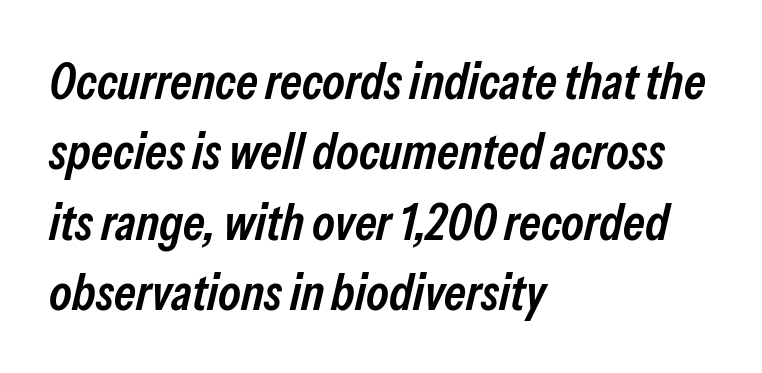
Leading: standard. The paragraph has a hard left edge and a soft right edge. These lines carry some extra weight — a demibold, not a full bold. Underline: absent. Observe the lean: these are italic letterforms.
